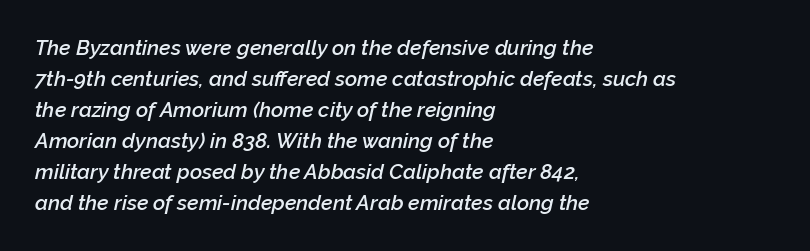
{"italic": "yes", "lean": "right", "slant_degrees": 12, "bold": "semi", "underline": "no", "align": "left", "line_spacing": "normal", "line_spacing_ratio": 1.48, "letter_spacing": "normal", "letter_spacing_em": 0.0, "glyph_px": 21}
